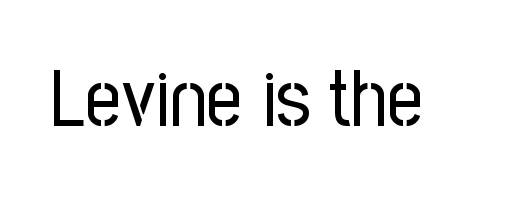
Compared with typical body copy, the letter spacing here is the same. The baseline area is clear. The typesetting does not lean heavy: it is not bold. A typesetter would call this proportional, since set widths differ per character. Stroke terminals: plain, sans-serif.
